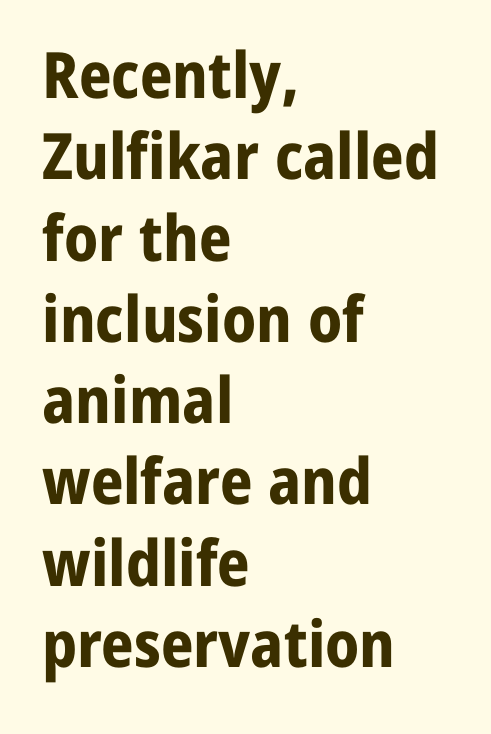
The font is running at its bold setting. In CSS terms this would be text-align: left. Letter spacing: default. Decoration check: the copy has no underline. Type style note: lacks serifs.
